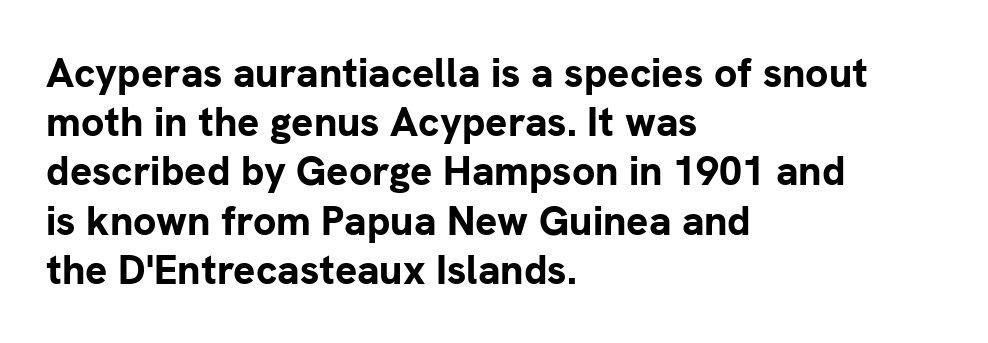
The image shows 41 px bold sans-serif type, upright; set left-aligned, line spacing 1.2x, normal letter spacing, not underlined; low stroke contrast and a medium x-height.
